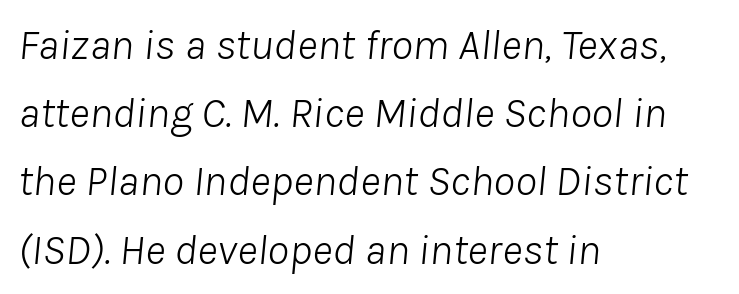
Q: Is the text bold? A: No.
Q: Is the text italic (slanted)? A: Yes, it leans right by about 8 degrees.
Q: Is the text underlined? A: No.
Q: How is the paragraph aligned? A: Left-aligned.
Q: Is the spacing between letters normal or unusually wide? A: Normal.
Q: Is the spacing between lines tight, normal or loose? A: Normal.
Q: Width (condensed, normal, or wide)? A: Normal.
Q: Stroke contrast? A: Low.
Q: x-height? A: Medium.
Q: Monospaced? A: No.
